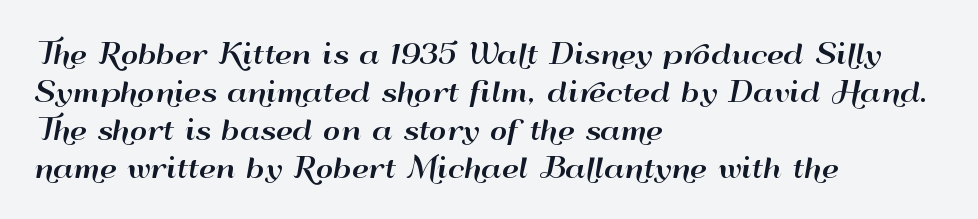
{"underline": "no", "align": "left", "line_spacing": "normal", "line_spacing_ratio": 1.41, "letter_spacing": "normal", "letter_spacing_em": 0.0, "glyph_px": 27}
